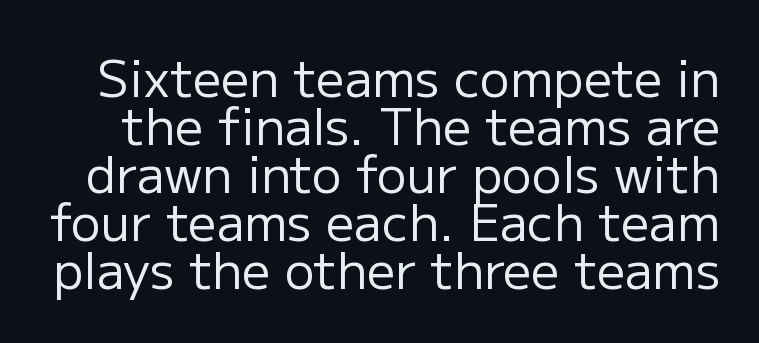
{"serif": "no", "italic": "no", "bold": "no", "weight": "regular", "width": "normal", "stroke_contrast": "low", "x_height": "medium", "monospaced": "no", "underline": "no", "line_spacing": "tight", "line_spacing_ratio": 0.96, "letter_spacing": "normal", "letter_spacing_em": 0.0, "glyph_px": 50}
